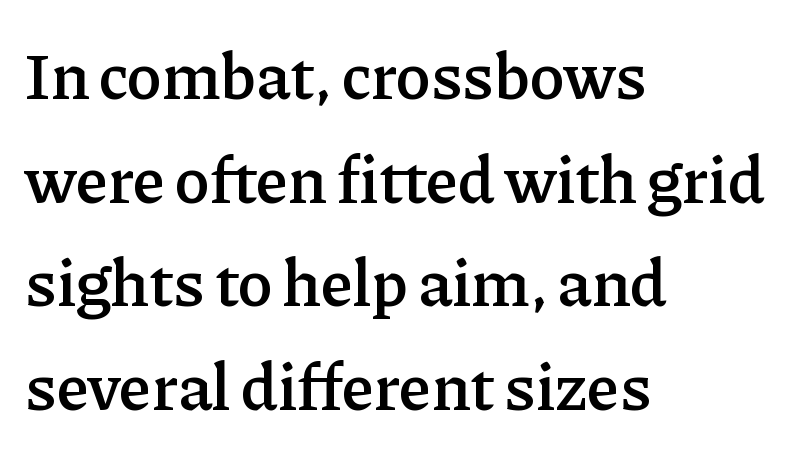
The image shows 66 px semibold serif type, upright; set left-aligned, normal line spacing (1.57x), normal letter spacing, not underlined; low stroke contrast and a medium x-height.
